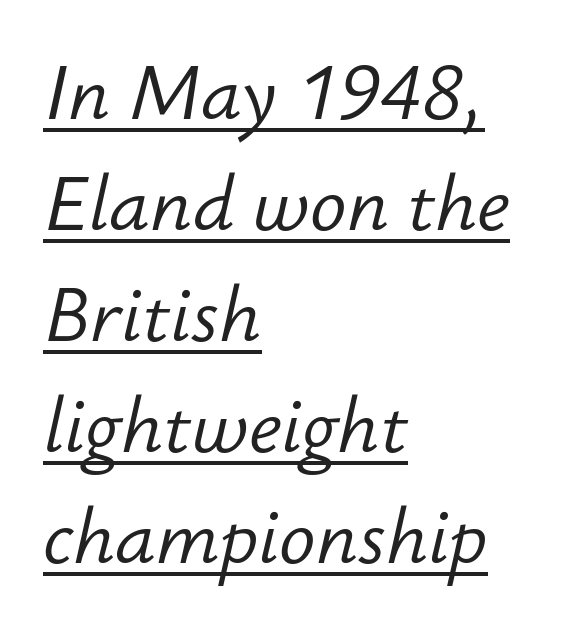
Like a heading marked for emphasis, these lines bear an underscore. This sample uses an oblique cut, with every glyph tilted off the vertical. This sample uses plain, unmodified letter spacing. These lines are rendered in a variable-pitch font. Each new line begins a customary step beneath the previous one. No chunkiness to these letters — they're not bold.
